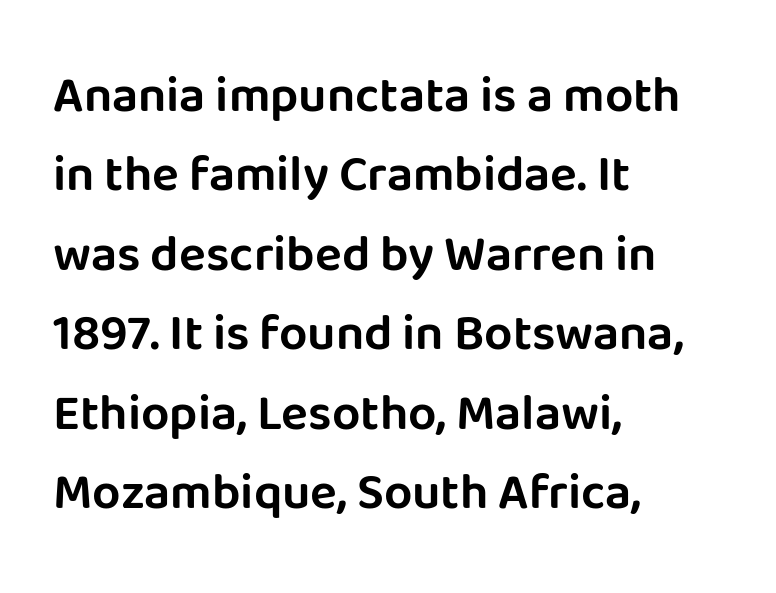
The image shows 50 px sans-serif type, upright; set left-aligned, normal line spacing (1.59x), normal letter spacing, not underlined; low stroke contrast and a large x-height.
